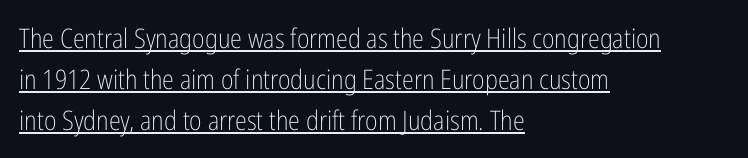
Q: Is the text bold? A: No.
Q: Is the text italic (slanted)? A: No, it is upright.
Q: Is the text underlined? A: Yes.
Q: How is the paragraph aligned? A: Left-aligned.
Q: Is the spacing between letters normal or unusually wide? A: Normal.
Q: Is the spacing between lines tight, normal or loose? A: Normal.
